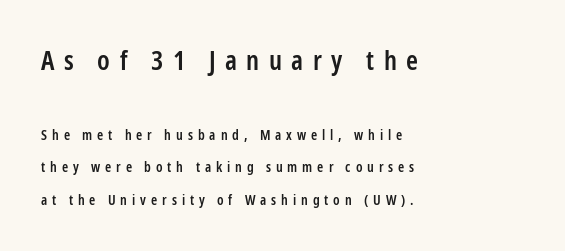
Q: Is the text bold? A: Semi-bold.
Q: Is the text italic (slanted)? A: No, it is upright.
Q: Is the text underlined? A: No.
Q: How is the paragraph aligned? A: Left-aligned.
Q: Is the spacing between letters normal or unusually wide? A: Unusually wide.
Q: Is the spacing between lines tight, normal or loose? A: Loose.
Q: Which block of text is set in a larger size, the first (top) or the second (bottom)? A: The first (top) one.
